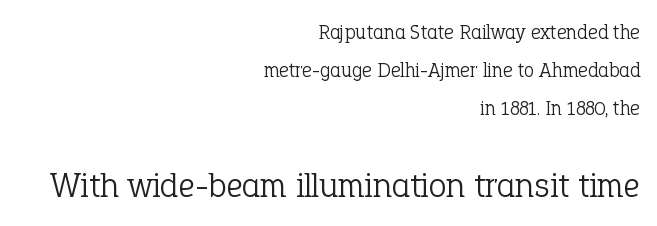
Q: Is the text bold? A: No.
Q: Is the text italic (slanted)? A: No, it is upright.
Q: Is the typeface a serif or a sans-serif typeface? A: Serif.
Q: Is the text underlined? A: No.
Q: How is the paragraph aligned? A: Right-aligned.
Q: Is the spacing between letters normal or unusually wide? A: Normal.
Q: Which block of text is set in a larger size, the first (top) or the second (bottom)? A: The second (bottom) one.
Q: Width (condensed, normal, or wide)? A: Normal.
Q: Stroke contrast? A: Low.
Q: x-height? A: Medium.
Q: Monospaced? A: No.
